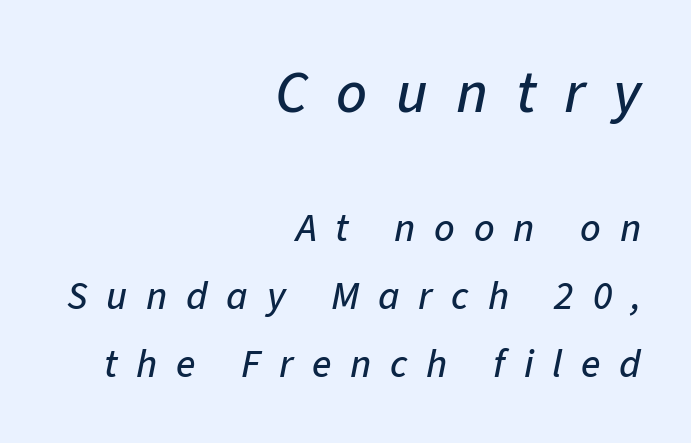
Q: Is the text italic (slanted)? A: Yes, it leans right by about 11 degrees.
Q: Is the text underlined? A: No.
Q: How is the paragraph aligned? A: Right-aligned.
Q: Is the spacing between letters normal or unusually wide? A: Unusually wide.
Q: Is the spacing between lines tight, normal or loose? A: Normal.
Q: Which block of text is set in a larger size, the first (top) or the second (bottom)? A: The first (top) one.
Q: Width (condensed, normal, or wide)? A: Normal.
Q: Stroke contrast? A: Low.
Q: x-height? A: Medium.
Q: Monospaced? A: No.
